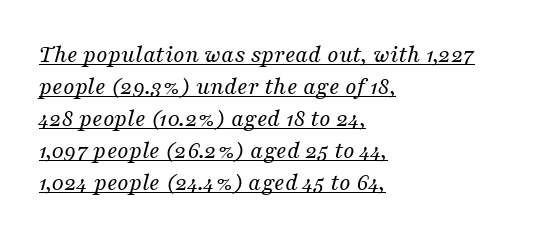
In terms of posture, this sample is oblique. No chunkiness to these letters — they're not bold. No extra tracking has been applied to these lines. Successive baselines arrive at the customary interval. Underlined type. The paragraph shown leans on its left margin.
